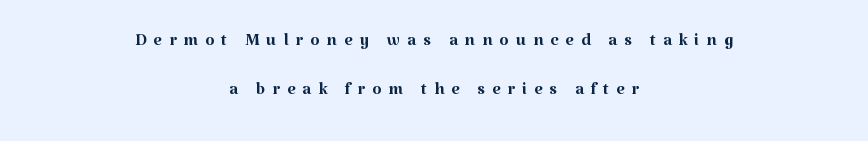
The image shows 24 px text type, upright; set centered, loose line spacing (2.06x), unusually wide letter spacing (+0.29 em), not underlined.
